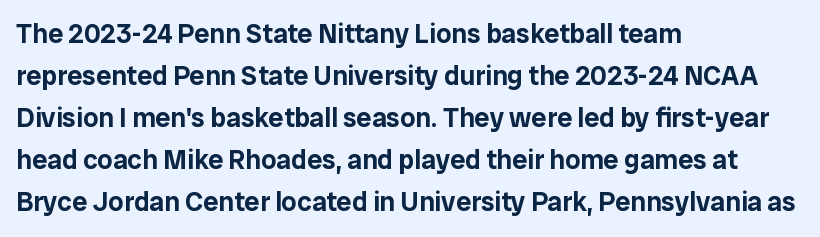
Q: Is the text italic (slanted)? A: No, it is upright.
Q: Is the text underlined? A: No.
Q: How is the paragraph aligned? A: Left-aligned.
Q: Is the spacing between letters normal or unusually wide? A: Normal.
Q: Is the spacing between lines tight, normal or loose? A: Normal.
